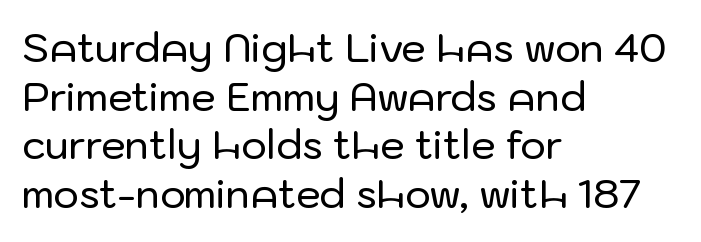
{"serif": "no", "italic": "no", "width": "normal", "stroke_contrast": "low", "x_height": "medium", "monospaced": "no", "underline": "no", "align": "left", "line_spacing": "normal", "line_spacing_ratio": 1.25, "letter_spacing": "normal", "letter_spacing_em": 0.0, "glyph_px": 39}
